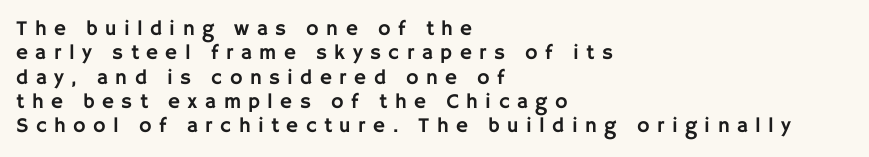
The lines in this sample share a left origin and differ only in where they stop. Words float on clear page, feet unadorned. The letterforms stand isolated, each surrounded by extra space. These lines were composed using upright roman letters.
